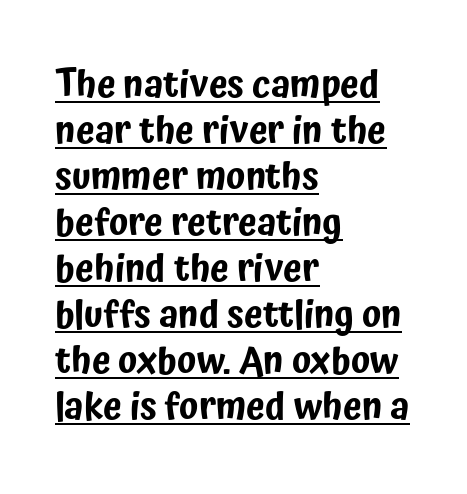
To sum up the face: it is a sans, with no serifs. The line texture is even and compact thanks to regular tracking. Italic: no, the glyphs are upright roman. The typesetter has applied underlining to the passage shown.
